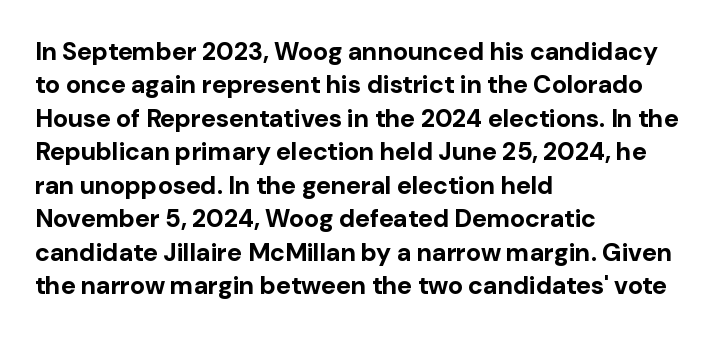
Notice how the passage keeps a crisp vertical edge on the left only. Ordinary non-slanted type is in use. This sample uses plain, unmodified letter spacing. Strong, thick strokes mark this as bold type. Normally led — the rows are evenly, conventionally spaced.
